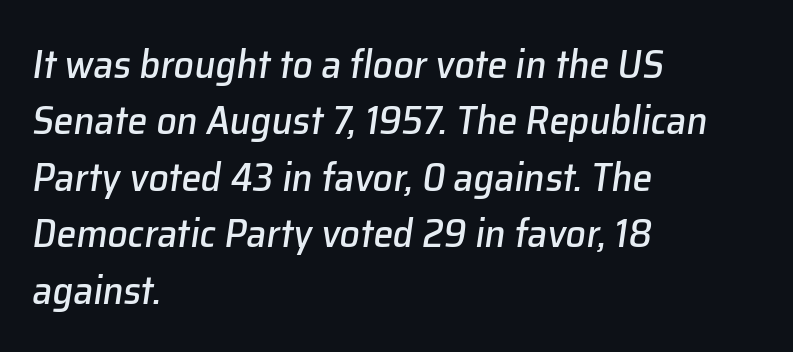
The string is rendered with underlining switched off. Baseline-to-baseline distance is the conventional proportion of letter height. Tracking here is standard; glyphs follow each other at the usual distance. Slanted lettering throughout. Each line starts at the same left margin while the right side varies. Varying glyph widths throughout — classic text-font behaviour.
